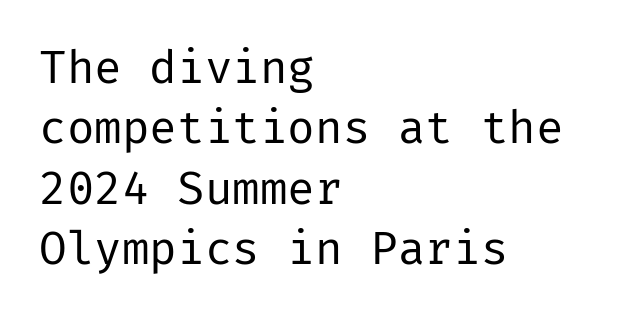
{"serif": "no", "italic": "no", "bold": "no", "weight": "regular", "width": "normal", "stroke_contrast": "low", "x_height": "medium", "underline": "no", "align": "left", "line_spacing": "normal", "line_spacing_ratio": 1.31, "letter_spacing": "normal", "letter_spacing_em": 0.0, "glyph_px": 46}
